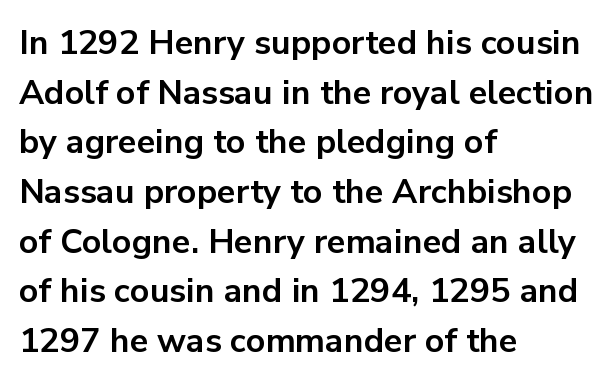
Notice how thick the strokes are: this is what a full bold looks like. Is this a fixed-width face? No — the glyphs have proportional, varying widths. Glyph-to-glyph distance matches everyday printed text. Examine the stroke ends and you'll find no serifs.
